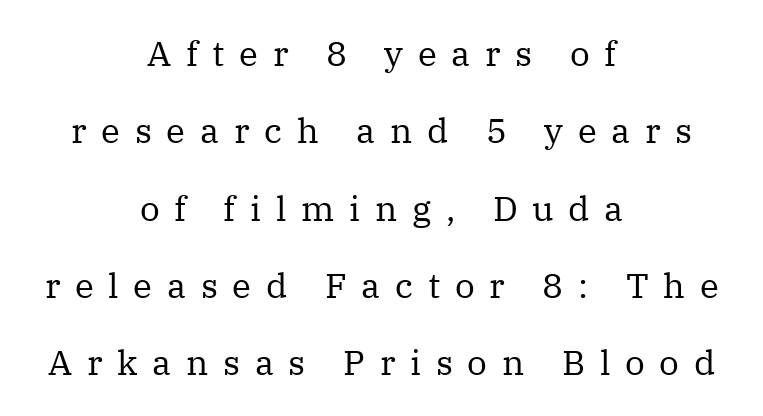
Q: Is the text bold? A: No.
Q: Is the text italic (slanted)? A: No, it is upright.
Q: Is the typeface a serif or a sans-serif typeface? A: Serif.
Q: Is the text underlined? A: No.
Q: How is the paragraph aligned? A: Centered.
Q: Is the spacing between letters normal or unusually wide? A: Unusually wide.
Q: Is the spacing between lines tight, normal or loose? A: Loose.
Q: Width (condensed, normal, or wide)? A: Normal.
Q: Stroke contrast? A: Medium.
Q: x-height? A: Medium.
Q: Monospaced? A: No.
